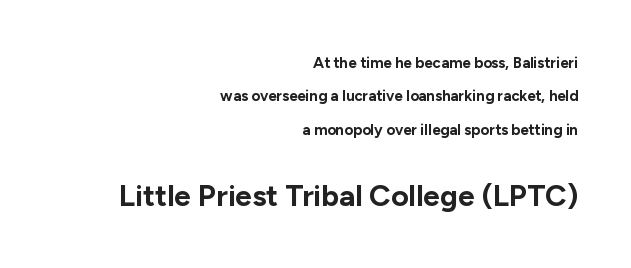
The image shows 30 px bold sans-serif type, upright; set right-aligned, loose line spacing (2.23x), normal letter spacing, not underlined; the second (bottom) block is 2.0x larger; low stroke contrast and a medium x-height.
